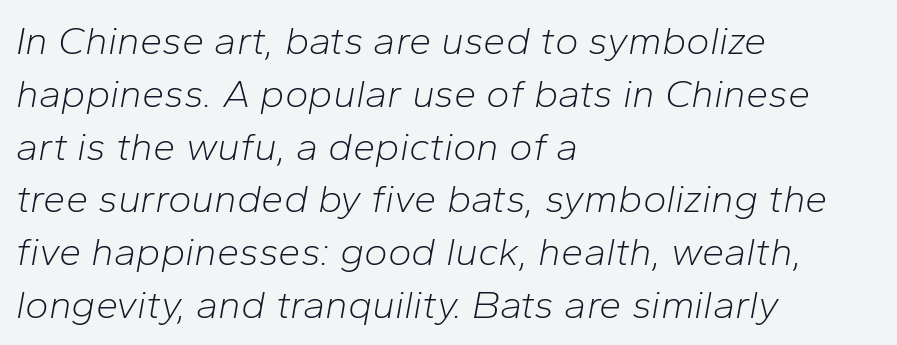
The weight would be labelled regular, book, light, or lighter still. The tracking reads as untouched default to a designer's eye. The letters advance in unequal steps, a hallmark of proportional type. The passage shown stacks its lines at a standard gap. Words float on clear page, feet unadorned.
